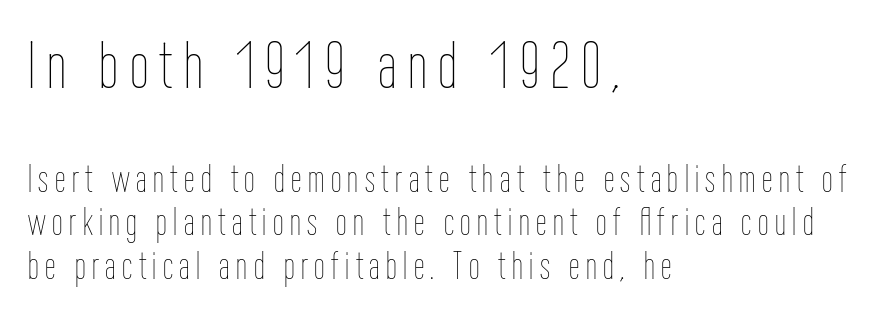
{"italic": "no", "bold": "no", "weight": "thin", "width": "condensed", "stroke_contrast": "low", "x_height": "medium", "monospaced": "no", "underline": "no", "align": "left", "line_spacing": "tight", "line_spacing_ratio": 1.14, "larger_block": "first", "size_ratio": 1.76, "glyph_px": 67}
